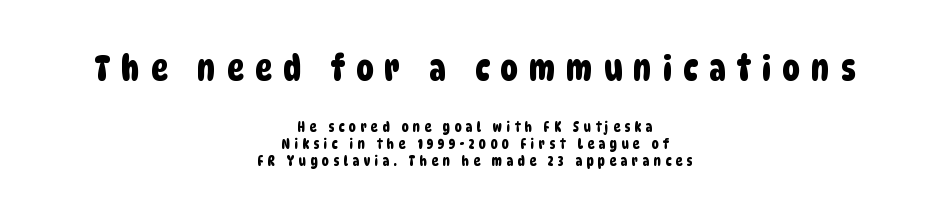
Q: Is the typeface a serif or a sans-serif typeface? A: Sans-serif.
Q: Is the text underlined? A: No.
Q: How is the paragraph aligned? A: Centered.
Q: Is the spacing between letters normal or unusually wide? A: Unusually wide.
Q: Which block of text is set in a larger size, the first (top) or the second (bottom)? A: The first (top) one.
Q: Width (condensed, normal, or wide)? A: Condensed.
Q: Stroke contrast? A: Low.
Q: x-height? A: Large.
Q: Monospaced? A: No.
